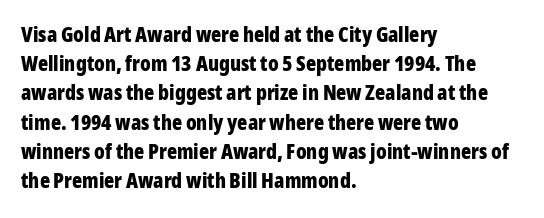
{"italic": "no", "bold": "yes", "underline": "no", "align": "left", "line_spacing": "normal", "line_spacing_ratio": 1.39, "letter_spacing": "normal", "letter_spacing_em": 0.0, "glyph_px": 21}
